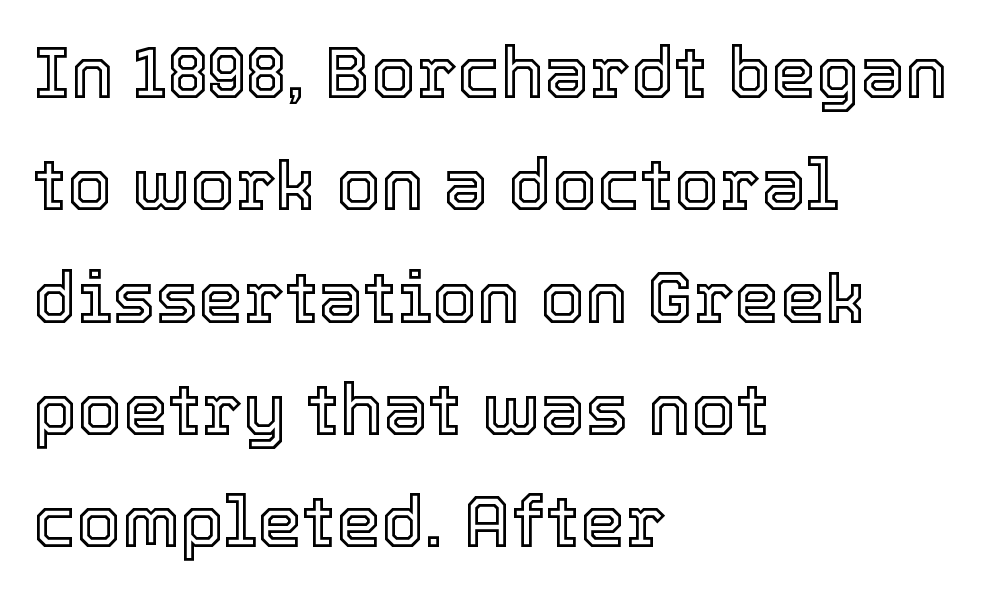
Left-aligned paragraph, ragged on the right. You could not count columns in this text — the font is proportionally spaced. Words appear dense and cohesive because spacing is normal. The type sits square on the baseline with zero lean. The block of text has a typical density, with ordinary space between rows. Glance below the letters and you will spot only blank space.
